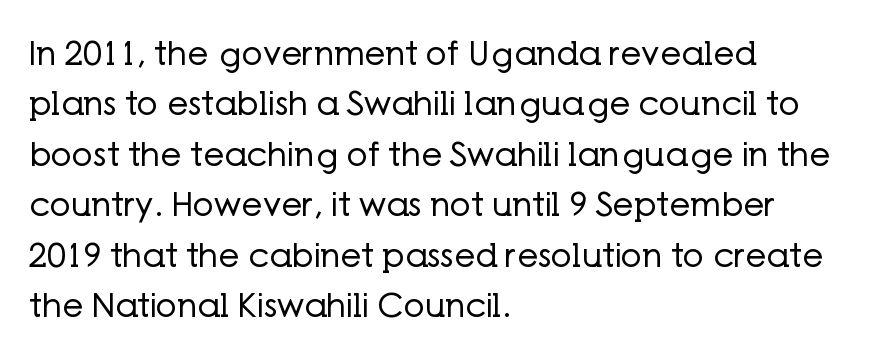
Q: Is the text bold? A: No.
Q: Is the text italic (slanted)? A: No, it is upright.
Q: Is the typeface a serif or a sans-serif typeface? A: Sans-serif.
Q: Is the text underlined? A: No.
Q: How is the paragraph aligned? A: Left-aligned.
Q: Is the spacing between letters normal or unusually wide? A: Normal.
Q: Is the spacing between lines tight, normal or loose? A: Normal.
Q: Width (condensed, normal, or wide)? A: Normal.
Q: Stroke contrast? A: Low.
Q: x-height? A: Medium.
Q: Monospaced? A: No.
